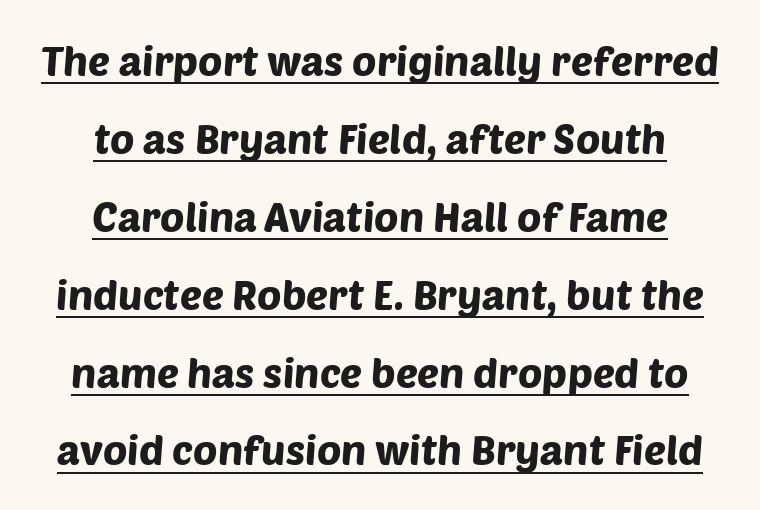
The image shows 41 px sans-serif type; set centered, loose line spacing (1.9x), normal letter spacing, underlined; low stroke contrast and a large x-height.
